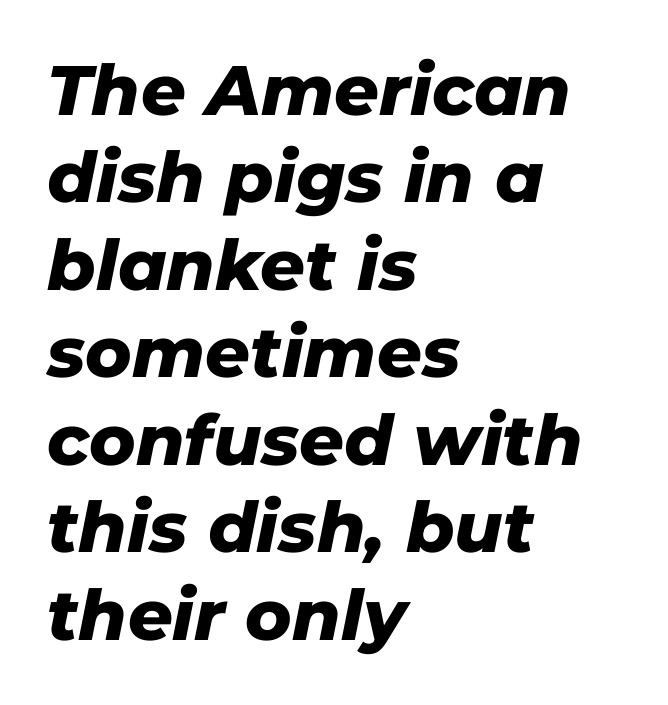
Q: Is the text bold? A: Yes.
Q: Is the text italic (slanted)? A: Yes, it leans right by about 11 degrees.
Q: Is the text underlined? A: No.
Q: How is the paragraph aligned? A: Left-aligned.
Q: Is the spacing between letters normal or unusually wide? A: Normal.
Q: Is the spacing between lines tight, normal or loose? A: Normal.
Q: Width (condensed, normal, or wide)? A: Normal.
Q: Stroke contrast? A: Low.
Q: x-height? A: Medium.
Q: Monospaced? A: No.
